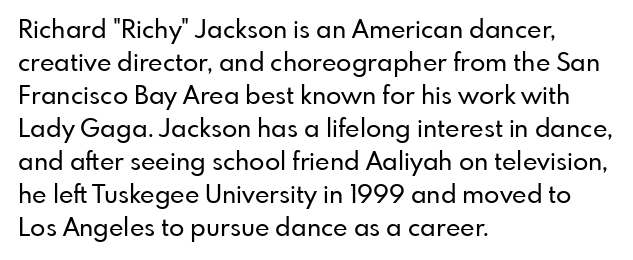
{"italic": "no", "underline": "no", "align": "left", "line_spacing": "normal", "line_spacing_ratio": 1.32, "letter_spacing": "normal", "letter_spacing_em": 0.0, "glyph_px": 25}
